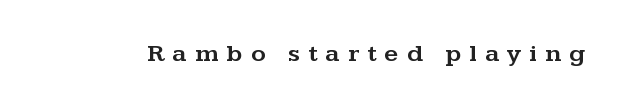
Nobody drew a line under any word here. Is the letter spacing exaggerated? Yes — the characters are pushed far apart. The letters stand straight up with perfectly vertical stems.
